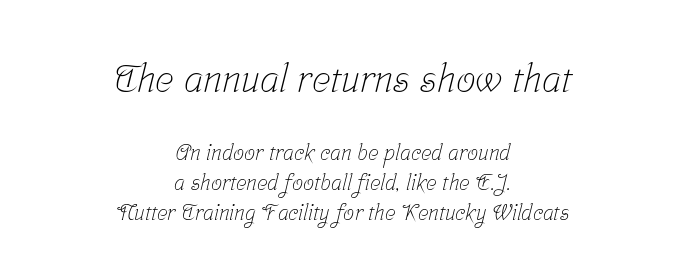
The image shows 39 px light, condensed serif type; set centered, normal line spacing (1.37x), normal letter spacing, not underlined; the first (top) block is 1.77x larger; low stroke contrast and a medium x-height.
